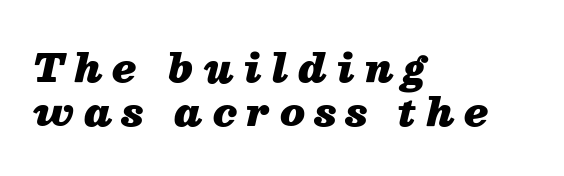
Q: Is the text bold? A: Yes.
Q: Is the text italic (slanted)? A: Yes, it leans right by about 13 degrees.
Q: Is the text underlined? A: No.
Q: How is the paragraph aligned? A: Left-aligned.
Q: Is the spacing between letters normal or unusually wide? A: Unusually wide.
Q: Is the spacing between lines tight, normal or loose? A: Tight.
Q: Width (condensed, normal, or wide)? A: Normal.
Q: Stroke contrast? A: Medium.
Q: x-height? A: Medium.
Q: Monospaced? A: No.
